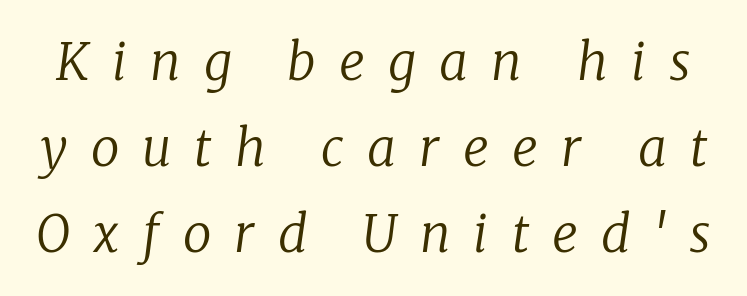
Q: Is the text bold? A: No.
Q: Is the text italic (slanted)? A: Yes, it leans right by about 8 degrees.
Q: Is the typeface a serif or a sans-serif typeface? A: Serif.
Q: Is the text underlined? A: No.
Q: Is the spacing between letters normal or unusually wide? A: Unusually wide.
Q: Is the spacing between lines tight, normal or loose? A: Normal.
Q: Width (condensed, normal, or wide)? A: Normal.
Q: Stroke contrast? A: Low.
Q: x-height? A: Medium.
Q: Monospaced? A: No.
